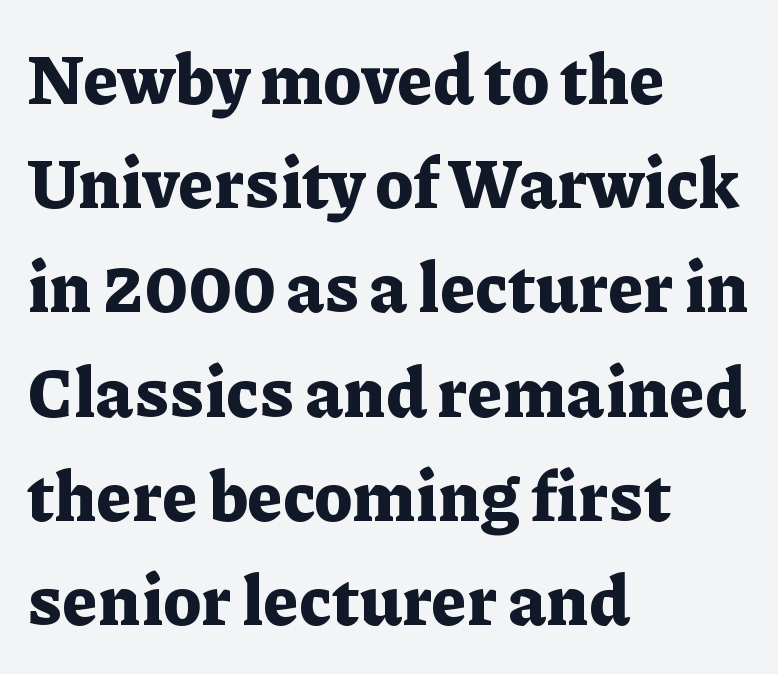
Q: Is the text bold? A: Yes.
Q: Is the text italic (slanted)? A: No, it is upright.
Q: Is the typeface a serif or a sans-serif typeface? A: Serif.
Q: Is the text underlined? A: No.
Q: How is the paragraph aligned? A: Left-aligned.
Q: Is the spacing between letters normal or unusually wide? A: Normal.
Q: Is the spacing between lines tight, normal or loose? A: Normal.
Q: Width (condensed, normal, or wide)? A: Normal.
Q: Stroke contrast? A: Low.
Q: x-height? A: Medium.
Q: Monospaced? A: No.
